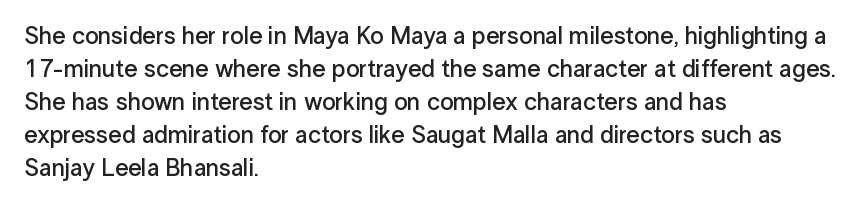
{"italic": "no", "bold": "semi", "underline": "no", "align": "left", "line_spacing": "normal", "line_spacing_ratio": 1.37, "letter_spacing": "normal", "letter_spacing_em": 0.0, "glyph_px": 24}
